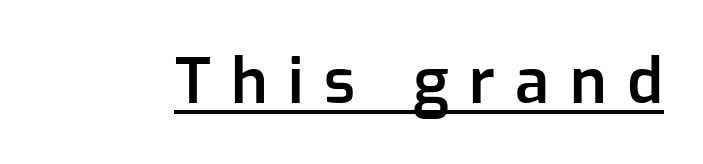
{"serif": "no", "italic": "no", "bold": "semi", "weight": "semibold", "width": "normal", "stroke_contrast": "low", "x_height": "medium", "monospaced": "no", "underline": "yes", "letter_spacing": "wide", "letter_spacing_em": 0.33, "glyph_px": 62}
